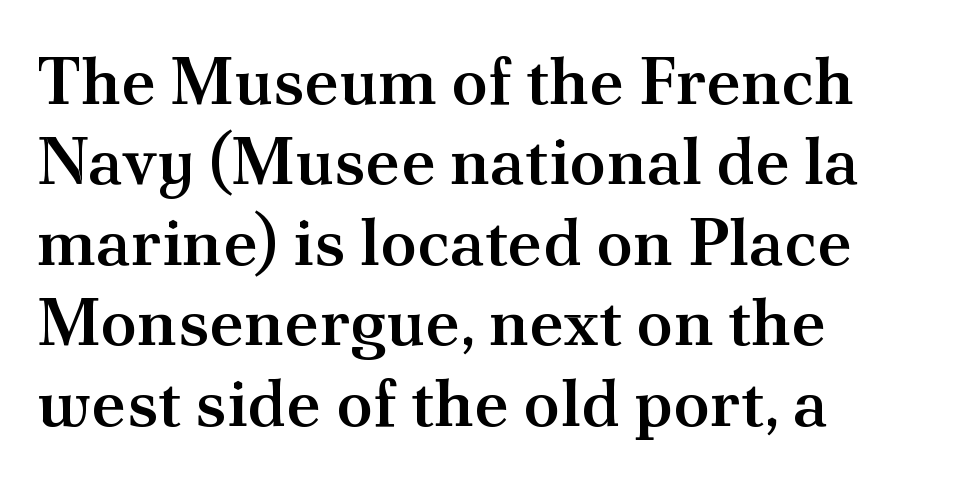
{"serif": "yes", "italic": "no", "bold": "semi", "weight": "semibold", "width": "normal", "stroke_contrast": "medium", "x_height": "small", "monospaced": "no", "underline": "no", "align": "left", "line_spacing_ratio": 1.2, "letter_spacing": "normal", "letter_spacing_em": 0.0, "glyph_px": 67}
